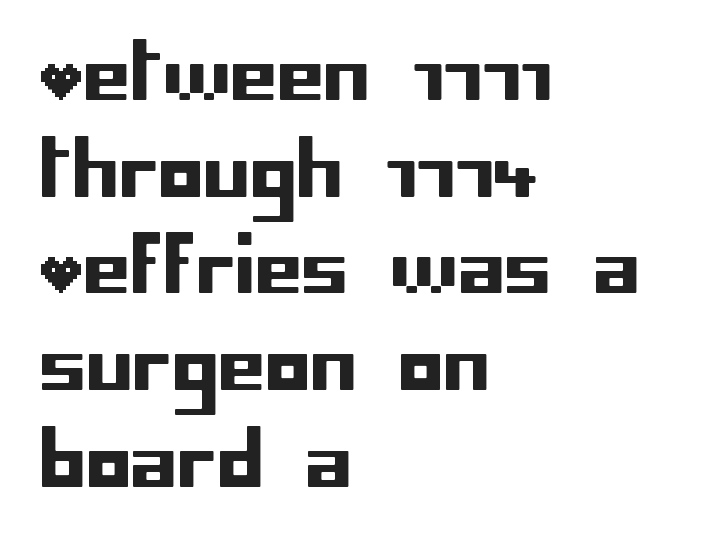
The image shows 75 px sans-serif type, upright; set left-aligned, normal line spacing (1.29x), normal letter spacing, not underlined; low stroke contrast and a large x-height.
